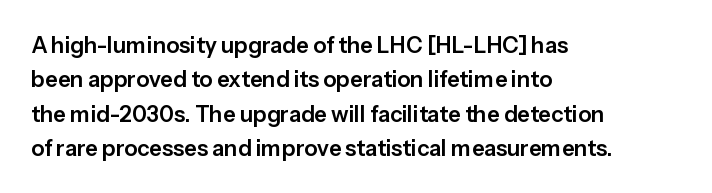
Q: Is the text italic (slanted)? A: No, it is upright.
Q: Is the text underlined? A: No.
Q: How is the paragraph aligned? A: Left-aligned.
Q: Is the spacing between letters normal or unusually wide? A: Normal.
Q: Is the spacing between lines tight, normal or loose? A: Normal.
